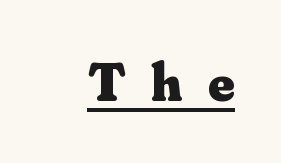
The characters look thick and weighty, a clear bold. Note: serifs present on the glyphs. Ascenders rise straight up at ninety degrees. Glyph-to-glyph distance is far greater than everyday printed text. The letters advance in unequal steps, a hallmark of proportional type. The string is rendered with underlining switched on.
